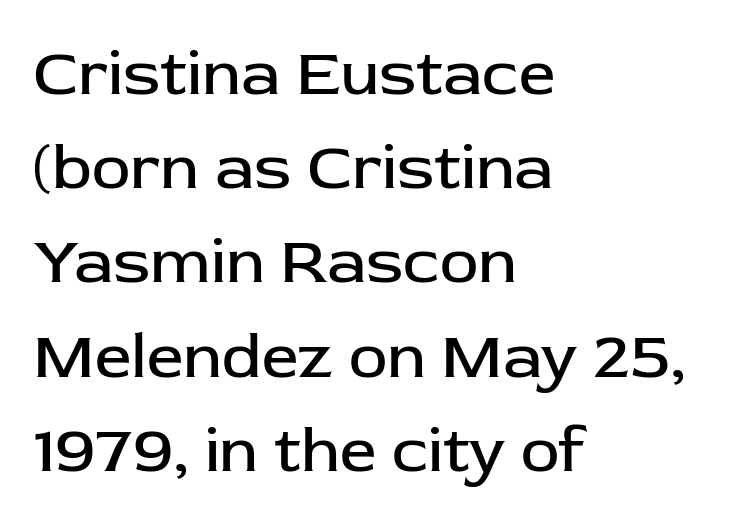
The image shows 65 px regular-weight sans-serif type, upright; set left-aligned, normal line spacing (1.45x), normal letter spacing, not underlined; low stroke contrast and a medium x-height.
